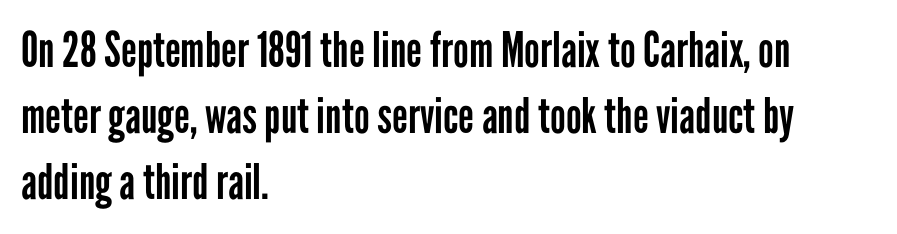
The image shows 49 px regular-weight, condensed sans-serif type, upright; set left-aligned, normal line spacing (1.35x), normal letter spacing, not underlined; low stroke contrast and a medium x-height.
